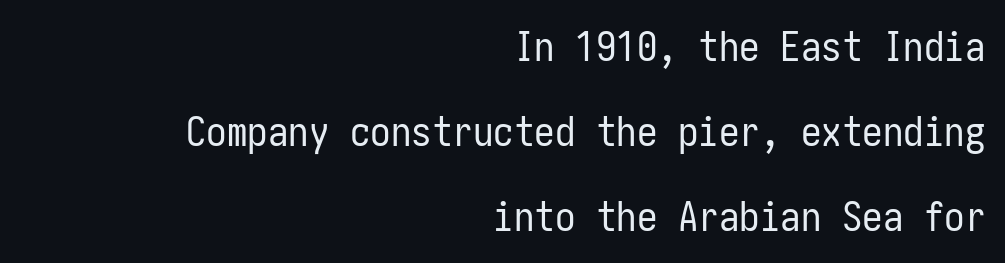
Q: Is the text bold? A: No.
Q: Is the text italic (slanted)? A: No, it is upright.
Q: Is the typeface a serif or a sans-serif typeface? A: Sans-serif.
Q: Is the text underlined? A: No.
Q: How is the paragraph aligned? A: Right-aligned.
Q: Is the spacing between letters normal or unusually wide? A: Normal.
Q: Is the spacing between lines tight, normal or loose? A: Loose.
Q: Width (condensed, normal, or wide)? A: Condensed.
Q: Stroke contrast? A: Low.
Q: x-height? A: Medium.
